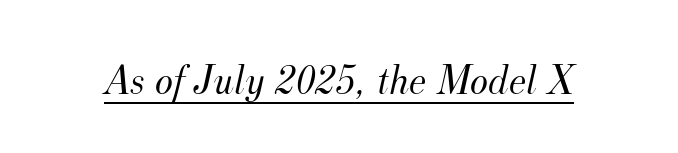
Q: Is the text bold? A: No.
Q: Is the text italic (slanted)? A: Yes, it leans right by about 12 degrees.
Q: Is the typeface a serif or a sans-serif typeface? A: Serif.
Q: Is the text underlined? A: Yes.
Q: Is the spacing between letters normal or unusually wide? A: Normal.
Q: Width (condensed, normal, or wide)? A: Normal.
Q: Stroke contrast? A: Medium.
Q: x-height? A: Small.
Q: Monospaced? A: No.
